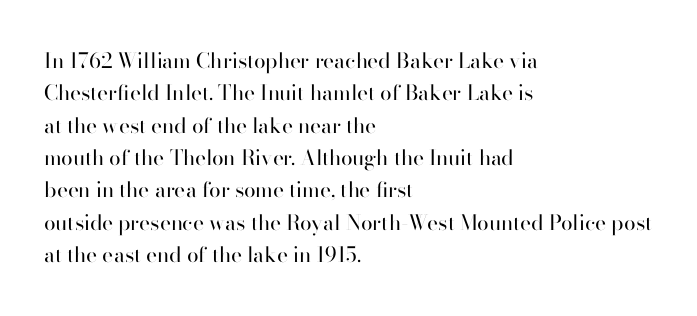
The image shows 21 px text type, upright; set left-aligned, normal line spacing (1.54x), normal letter spacing, not underlined.
